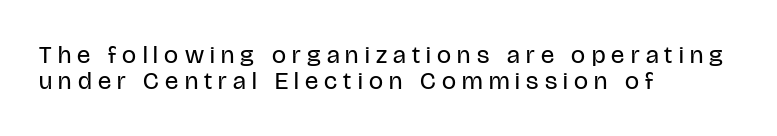
The image shows 25 px text type, upright; set left-aligned, tight line spacing (1.05x), unusually wide letter spacing (+0.25 em), not underlined.
